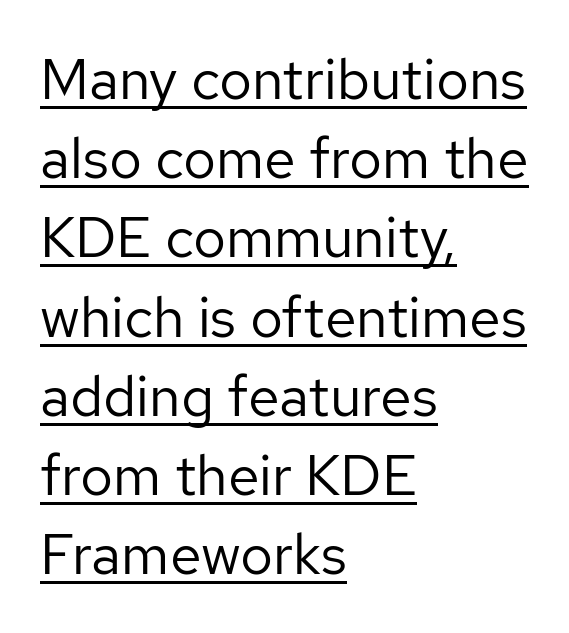
Q: Is the text bold? A: No.
Q: Is the text italic (slanted)? A: No, it is upright.
Q: Is the typeface a serif or a sans-serif typeface? A: Sans-serif.
Q: Is the text underlined? A: Yes.
Q: How is the paragraph aligned? A: Left-aligned.
Q: Is the spacing between letters normal or unusually wide? A: Normal.
Q: Is the spacing between lines tight, normal or loose? A: Normal.
Q: Width (condensed, normal, or wide)? A: Normal.
Q: Stroke contrast? A: Low.
Q: x-height? A: Medium.
Q: Monospaced? A: No.
